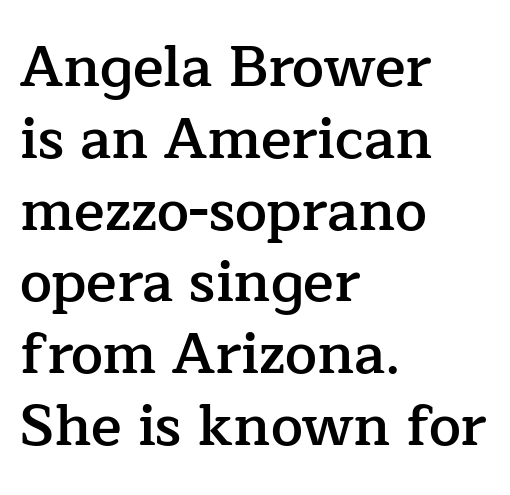
Q: Is the text bold? A: Semi-bold.
Q: Is the text italic (slanted)? A: No, it is upright.
Q: Is the typeface a serif or a sans-serif typeface? A: Serif.
Q: Is the text underlined? A: No.
Q: How is the paragraph aligned? A: Left-aligned.
Q: Is the spacing between letters normal or unusually wide? A: Normal.
Q: Is the spacing between lines tight, normal or loose? A: Normal.
Q: Width (condensed, normal, or wide)? A: Normal.
Q: Stroke contrast? A: Low.
Q: x-height? A: Medium.
Q: Monospaced? A: No.
